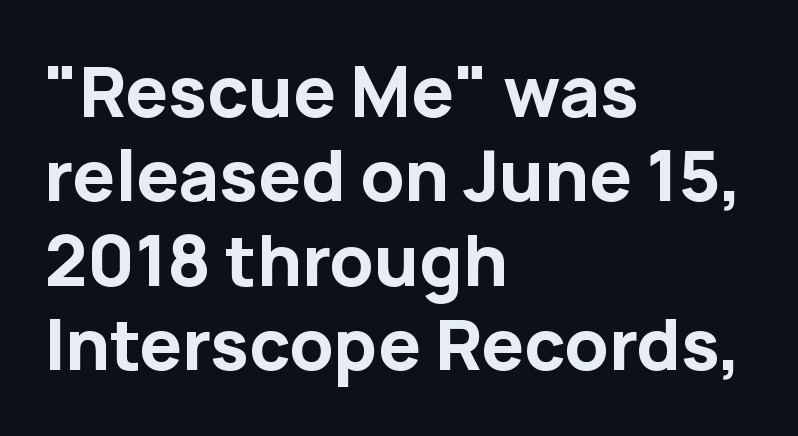
The image shows 68 px bold sans-serif type, upright; set left-aligned, line spacing 1.24x, normal letter spacing, not underlined; low stroke contrast and a medium x-height.
